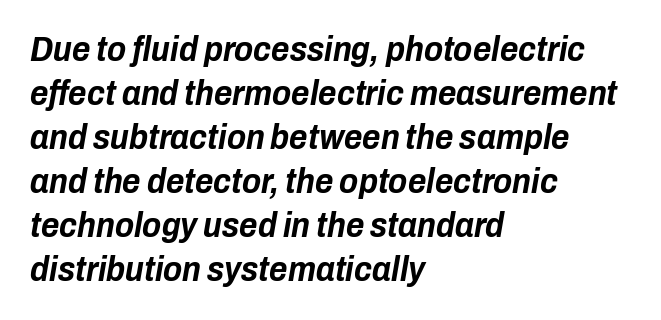
The image shows 35 px bold, condensed type, italic (leaning right); set left-aligned, normal line spacing (1.26x), normal letter spacing, not underlined; low stroke contrast and a medium x-height.
